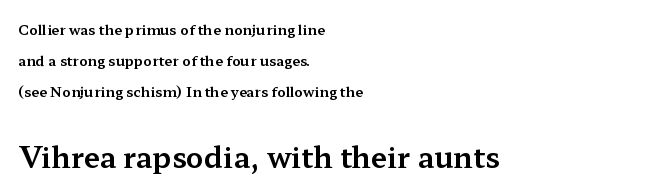
No extra tracking has been applied to these lines. Every character sits straight up, as roman type does. The designer gave the closing block more size than the opening block. Looks like regular typesetting: each glyph gets only the width it needs. Plain, unruled lines of type.
